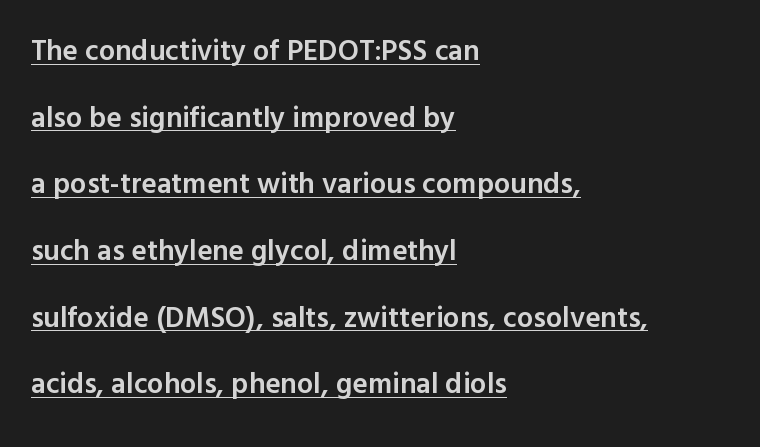
Q: Is the text bold? A: Semi-bold.
Q: Is the text italic (slanted)? A: No, it is upright.
Q: Is the typeface a serif or a sans-serif typeface? A: Sans-serif.
Q: Is the text underlined? A: Yes.
Q: How is the paragraph aligned? A: Left-aligned.
Q: Is the spacing between letters normal or unusually wide? A: Normal.
Q: Is the spacing between lines tight, normal or loose? A: Loose.
Q: Width (condensed, normal, or wide)? A: Normal.
Q: x-height? A: Medium.
Q: Monospaced? A: No.
